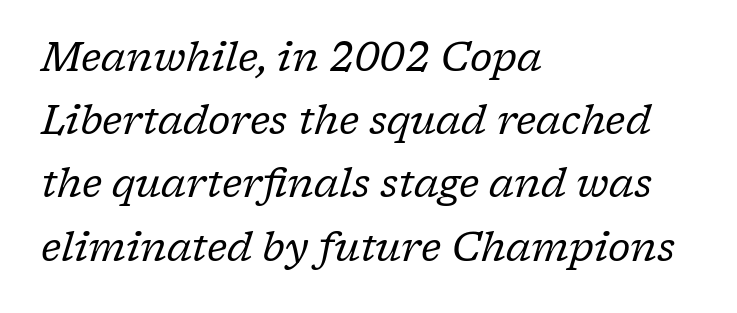
The passage shown leans; its letterforms are oblique. If you measured baseline to baseline, you'd find a middling distance. Is the stroke heavy? The answer is a plain regular-or-lighter. The horizontal fit of the characters is conventional and even.
